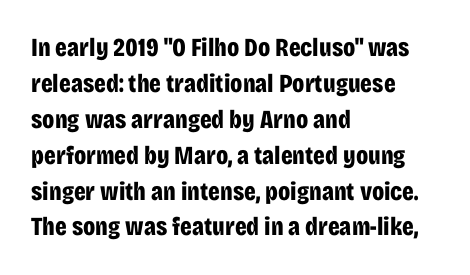
Q: Is the text bold? A: Yes.
Q: Is the text italic (slanted)? A: No, it is upright.
Q: Is the text underlined? A: No.
Q: How is the paragraph aligned? A: Left-aligned.
Q: Is the spacing between letters normal or unusually wide? A: Normal.
Q: Is the spacing between lines tight, normal or loose? A: Normal.
